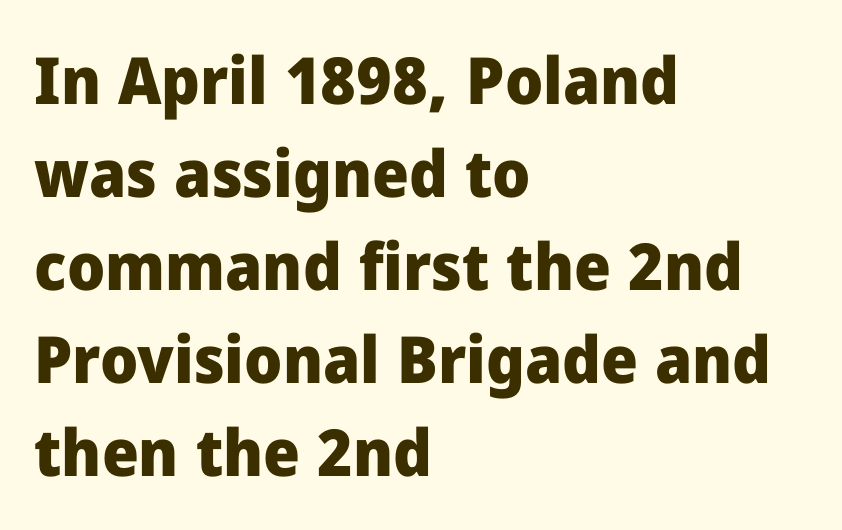
{"serif": "no", "italic": "no", "bold": "yes", "weight": "heavy", "width": "normal", "stroke_contrast": "low", "x_height": "medium", "monospaced": "no", "underline": "no", "align": "left", "line_spacing": "normal", "line_spacing_ratio": 1.43, "letter_spacing": "normal", "letter_spacing_em": 0.0, "glyph_px": 65}
